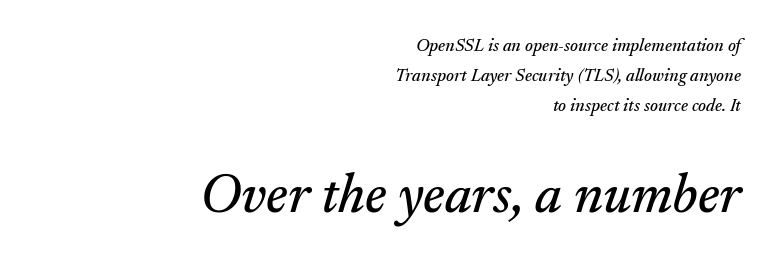
Bare-footed words on every line. I'd call this a serif setting — the letters wear small feet. Line ends are locked; line starts wander. The leading is moderate, giving the passage an even texture. In terms of posture, this sample is oblique.
